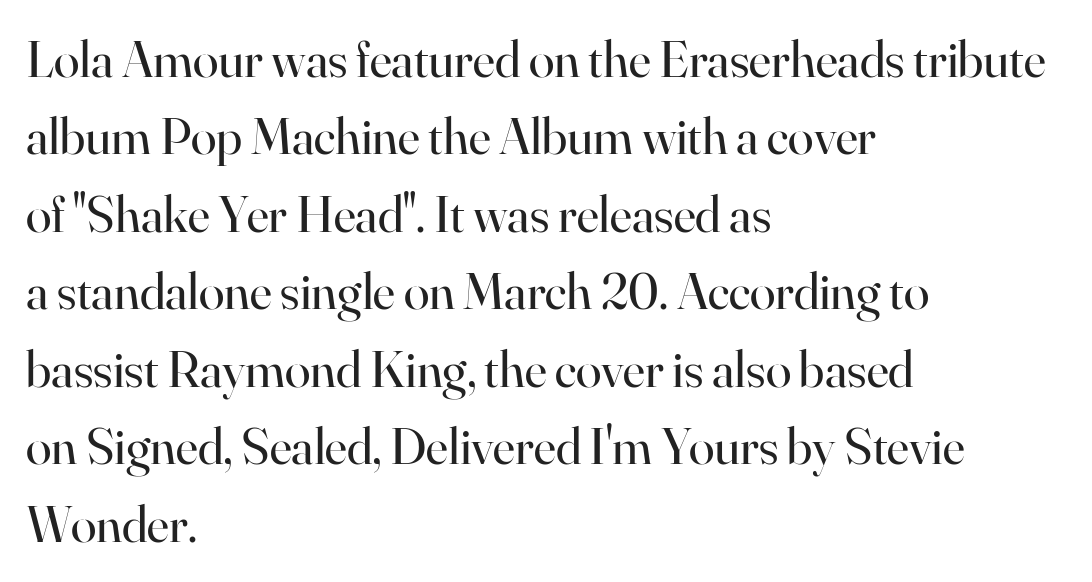
The image shows 52 px regular-weight serif type, upright; set left-aligned, normal line spacing (1.49x), normal letter spacing, not underlined; high stroke contrast and a small x-height.
